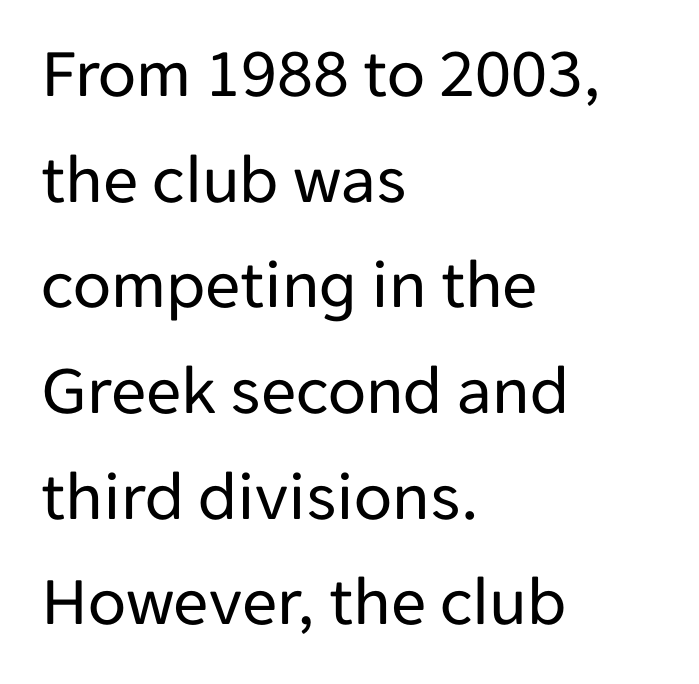
Q: Is the text bold? A: No.
Q: Is the text italic (slanted)? A: No, it is upright.
Q: Is the typeface a serif or a sans-serif typeface? A: Sans-serif.
Q: Is the text underlined? A: No.
Q: How is the paragraph aligned? A: Left-aligned.
Q: Is the spacing between letters normal or unusually wide? A: Normal.
Q: Is the spacing between lines tight, normal or loose? A: Normal.
Q: Width (condensed, normal, or wide)? A: Normal.
Q: Stroke contrast? A: Low.
Q: x-height? A: Medium.
Q: Monospaced? A: No.
